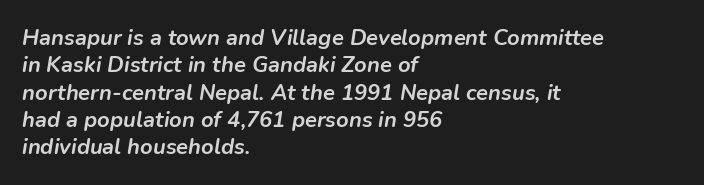
Heavy, bold letterforms. A bare baseline throughout the passage. The glyphs look as if they've been sheared to an angle. Compared with typical body copy, the letter spacing here is the same. One-word summary of the alignment: left.
